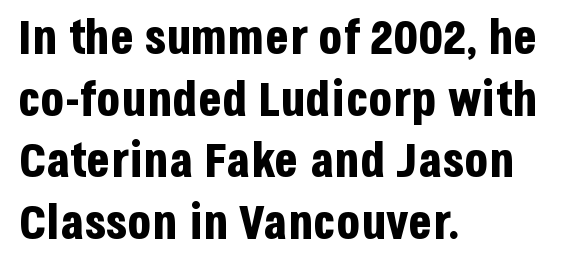
{"serif": "no", "italic": "no", "bold": "yes", "weight": "bold", "width": "condensed", "stroke_contrast": "low", "x_height": "large", "monospaced": "no", "underline": "no", "align": "left", "line_spacing": "normal", "line_spacing_ratio": 1.26, "letter_spacing": "normal", "letter_spacing_em": 0.0, "glyph_px": 49}
